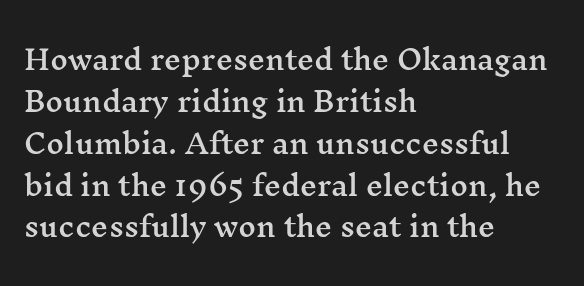
The image shows 27 px text type, upright; set left-aligned, normal line spacing (1.55x), normal letter spacing, not underlined.
